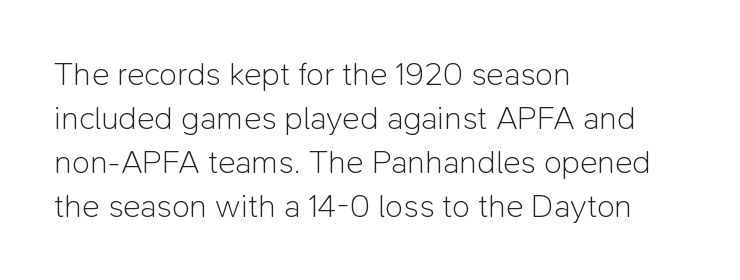
{"serif": "no", "italic": "no", "bold": "no", "weight": "light", "width": "normal", "stroke_contrast": "low", "x_height": "medium", "monospaced": "no", "underline": "no", "align": "left", "line_spacing": "normal", "line_spacing_ratio": 1.33, "letter_spacing": "normal", "letter_spacing_em": 0.0, "glyph_px": 33}
